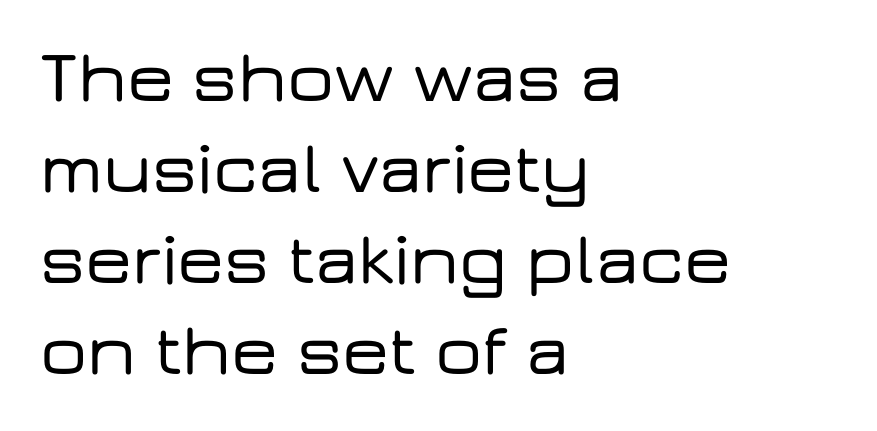
Q: Is the text italic (slanted)? A: No, it is upright.
Q: Is the typeface a serif or a sans-serif typeface? A: Sans-serif.
Q: Is the text underlined? A: No.
Q: How is the paragraph aligned? A: Left-aligned.
Q: Is the spacing between letters normal or unusually wide? A: Normal.
Q: Width (condensed, normal, or wide)? A: Wide.
Q: Stroke contrast? A: Low.
Q: x-height? A: Medium.
Q: Monospaced? A: No.
